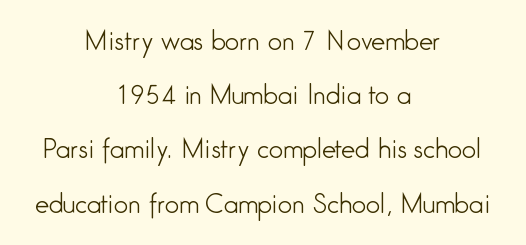
The image shows 25 px text type, upright; set centered, loose line spacing (2.17x), normal letter spacing, not underlined.
